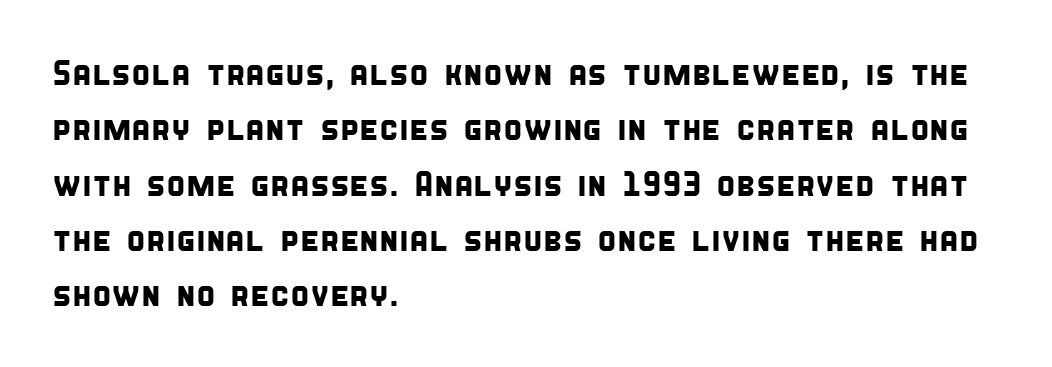
This rendering leaves character spacing at its baseline value. Glance below the letters and you will spot only blank space. The ragged edge is on the right, which tells us the setting is flush left. Spacing verdict: proportional, widths tailored to each character. The designer went with a sans here, leaving each stem footless. The block of text has a typical density, with ordinary space between rows.
